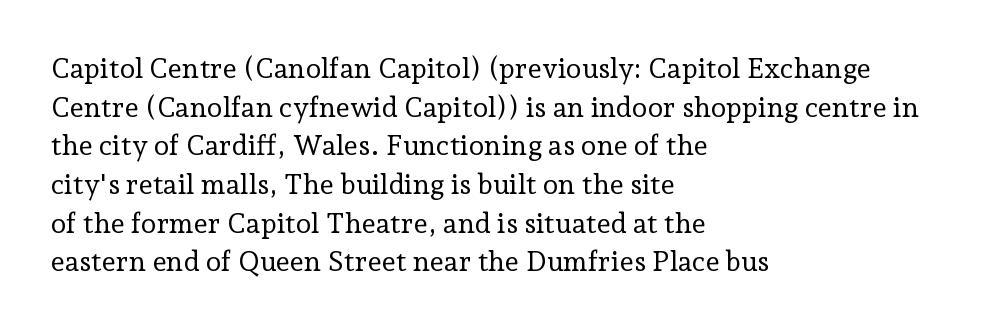
The image shows 28 px regular-weight serif type, upright; set left-aligned, normal line spacing (1.38x), normal letter spacing, not underlined; low stroke contrast and a medium x-height.
